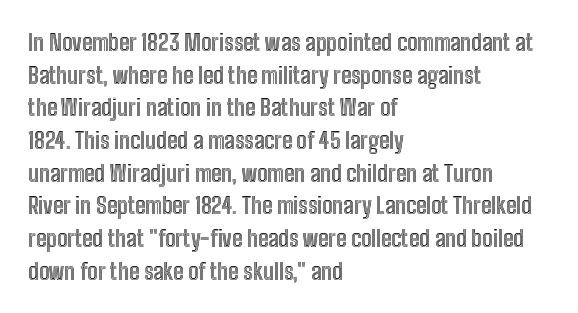
Q: Is the text italic (slanted)? A: No, it is upright.
Q: Is the text underlined? A: No.
Q: How is the paragraph aligned? A: Left-aligned.
Q: Is the spacing between letters normal or unusually wide? A: Normal.
Q: Is the spacing between lines tight, normal or loose? A: Normal.
